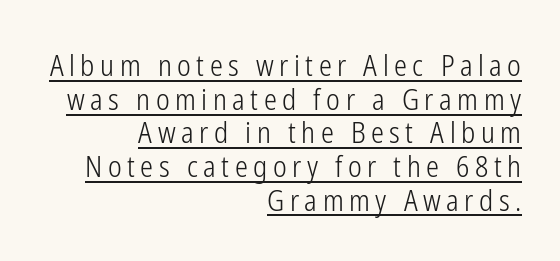
The image shows 29 px light, condensed sans-serif type, upright; set right-aligned, line spacing 1.16x, underlined; low stroke contrast and a medium x-height.
